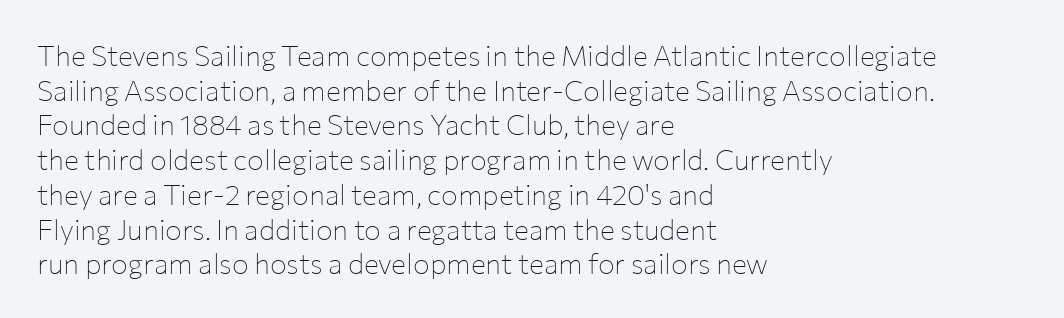
These lines are set flush left with a ragged right edge. Underlining? Definitely not there. Proportional: the letters do not fall into vertical columns. Letterform terminals end flat and unadorned throughout the passage.
